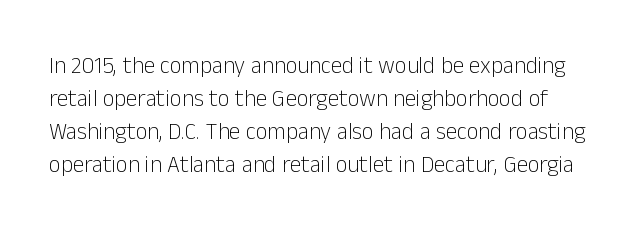
The image shows 23 px text type, upright; set normal line spacing (1.44x), normal letter spacing, not underlined.
